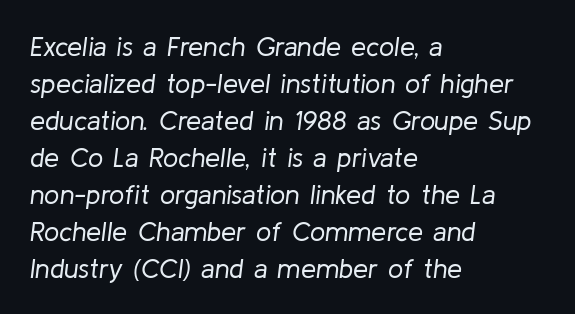
Q: Is the text bold? A: No.
Q: Is the text italic (slanted)? A: Yes, it leans right by about 8 degrees.
Q: Is the text underlined? A: No.
Q: How is the paragraph aligned? A: Left-aligned.
Q: Is the spacing between letters normal or unusually wide? A: Normal.
Q: Is the spacing between lines tight, normal or loose? A: Normal.
